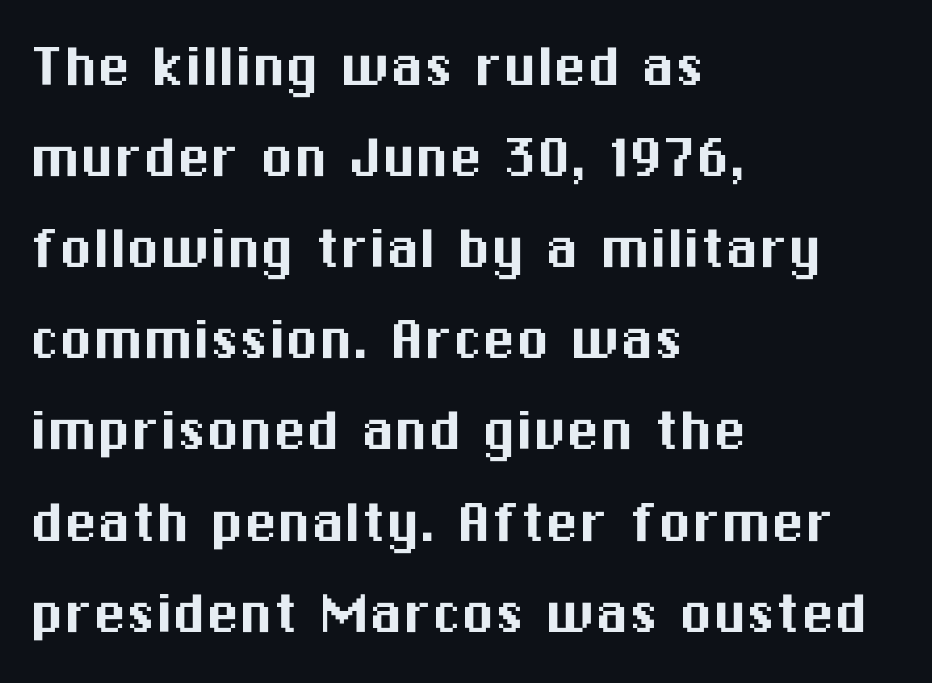
The image shows 67 px sans-serif type, upright; set left-aligned, normal line spacing (1.36x), normal letter spacing, not underlined; medium stroke contrast and a medium x-height.
